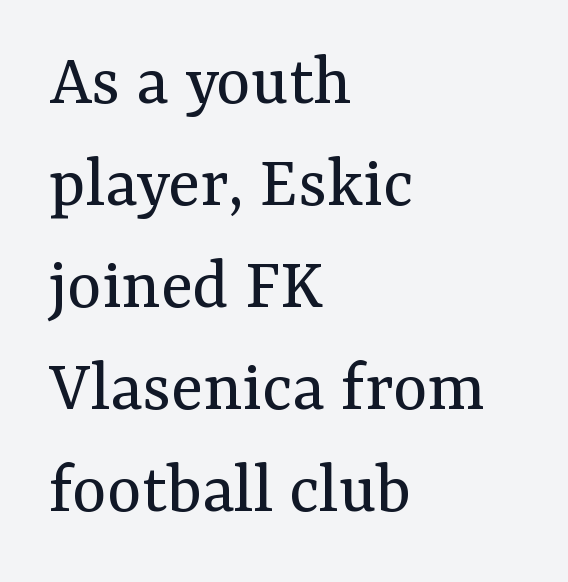
Q: Is the text bold? A: No.
Q: Is the text italic (slanted)? A: No, it is upright.
Q: Is the typeface a serif or a sans-serif typeface? A: Serif.
Q: Is the text underlined? A: No.
Q: How is the paragraph aligned? A: Left-aligned.
Q: Is the spacing between letters normal or unusually wide? A: Normal.
Q: Is the spacing between lines tight, normal or loose? A: Normal.
Q: Width (condensed, normal, or wide)? A: Normal.
Q: Stroke contrast? A: Medium.
Q: x-height? A: Medium.
Q: Monospaced? A: No.
